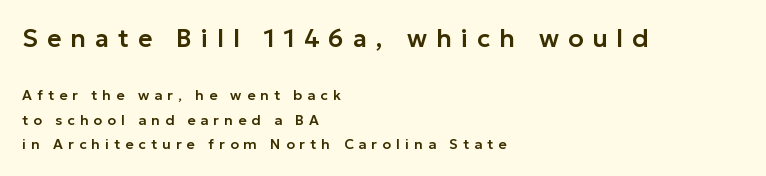
Q: Is the text italic (slanted)? A: No, it is upright.
Q: Is the text underlined? A: No.
Q: How is the paragraph aligned? A: Left-aligned.
Q: Is the spacing between letters normal or unusually wide? A: Unusually wide.
Q: Which block of text is set in a larger size, the first (top) or the second (bottom)? A: The first (top) one.
